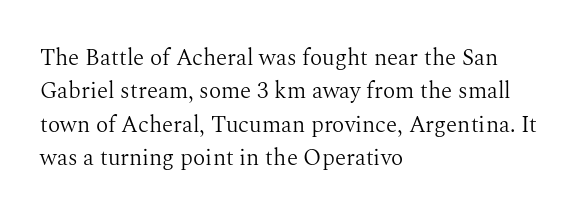
{"italic": "no", "bold": "no", "underline": "no", "align": "left", "line_spacing": "normal", "line_spacing_ratio": 1.45, "letter_spacing": "normal", "letter_spacing_em": 0.0, "glyph_px": 23}
